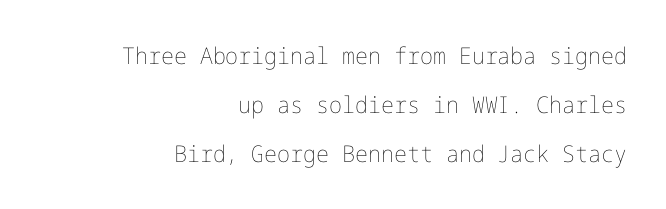
{"italic": "no", "bold": "no", "underline": "no", "align": "right", "line_spacing": "loose", "line_spacing_ratio": 2.14, "letter_spacing": "normal", "letter_spacing_em": 0.0, "glyph_px": 23}
